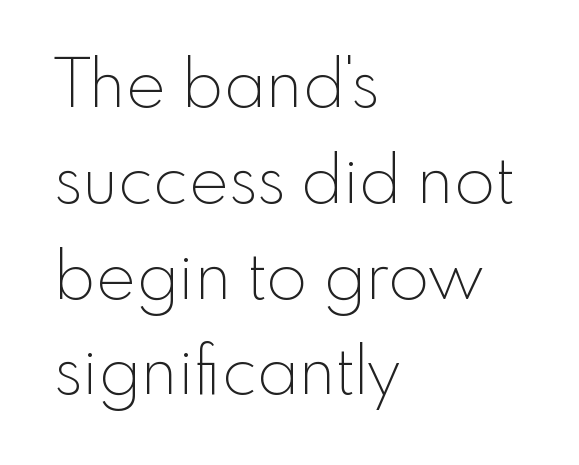
A roman cut, with each character standing at attention. The setting favours the left margin, as ordinary paragraphs usually do. You could not count columns in this text — the font is proportionally spaced. Students, note that the glyphs here touch the page at normal intervals. Weight: in the light-to-regular range.
